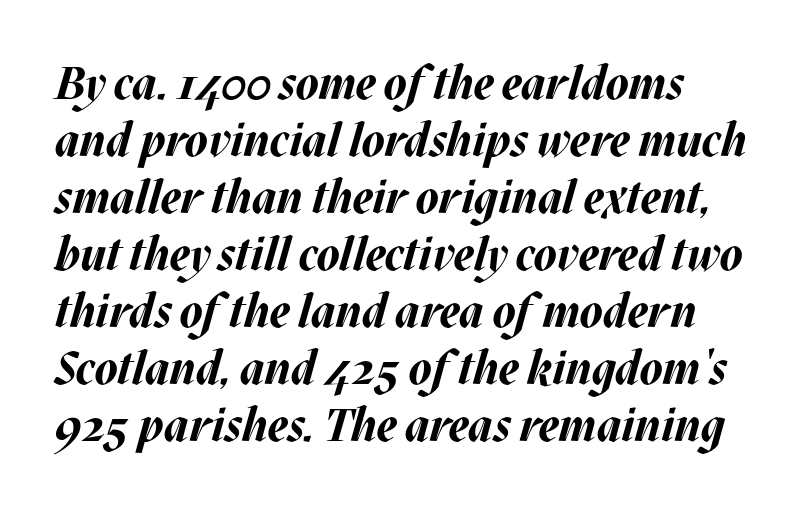
Q: Is the text bold? A: Yes.
Q: Is the text italic (slanted)? A: Yes, it leans right by about 17 degrees.
Q: Is the text underlined? A: No.
Q: How is the paragraph aligned? A: Left-aligned.
Q: Is the spacing between letters normal or unusually wide? A: Normal.
Q: Width (condensed, normal, or wide)? A: Normal.
Q: Stroke contrast? A: Medium.
Q: x-height? A: Large.
Q: Monospaced? A: No.
